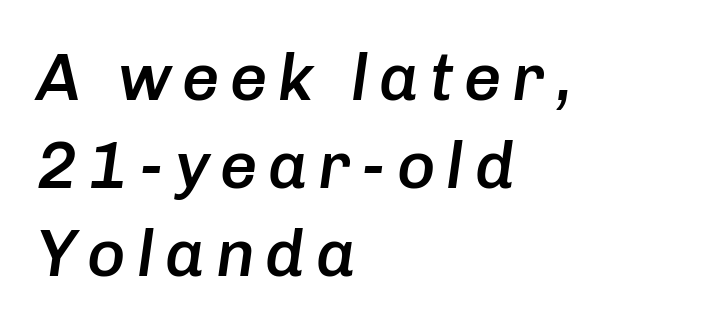
The image shows 66 px semibold type, italic (leaning right); set left-aligned, normal line spacing (1.33x), not underlined; low stroke contrast and a medium x-height.
